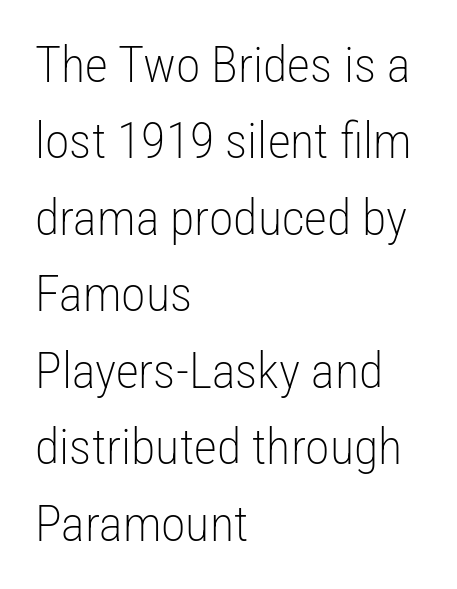
Q: Is the text bold? A: No.
Q: Is the text italic (slanted)? A: No, it is upright.
Q: Is the typeface a serif or a sans-serif typeface? A: Sans-serif.
Q: Is the text underlined? A: No.
Q: How is the paragraph aligned? A: Left-aligned.
Q: Is the spacing between letters normal or unusually wide? A: Normal.
Q: Is the spacing between lines tight, normal or loose? A: Normal.
Q: Width (condensed, normal, or wide)? A: Condensed.
Q: Stroke contrast? A: Low.
Q: x-height? A: Medium.
Q: Monospaced? A: No.
